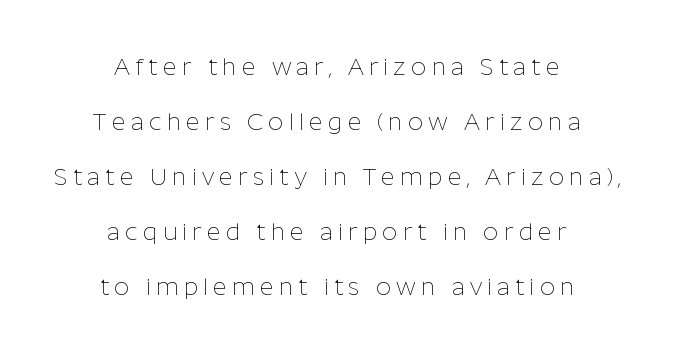
The image shows 24 px text type, upright; set centered, loose line spacing (2.29x), unusually wide letter spacing (+0.21 em), not underlined.
